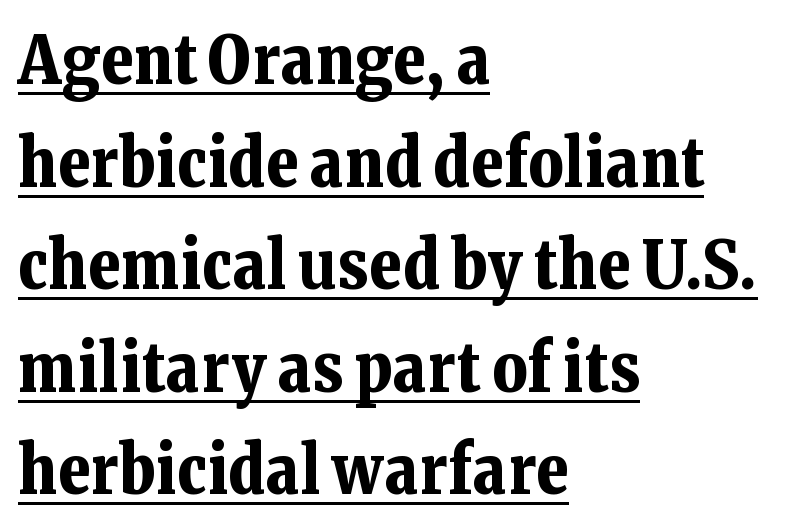
Every word sits above its own underline. The typesetter chose a ragged-right arrangement here. Nothing unusual about the tracking: characters are spaced as the font intends. The lines sit at an ordinary, default distance from one another. The face used here is seriffed, in the tradition of book romans. Vertical strokes here are truly vertical.
